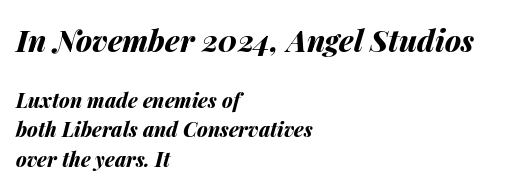
Emphasis by weight is at full strength: bold. Nobody touched the tracking dial on this one. This sample has the flowing, uneven cadence of proportional lettering. The glyphs are unaccompanied by any horizontal stroke below them. Compare the two chunks: the upper has the greater cap height. Compared with ordinary roman type, these characters are visibly tilted.
